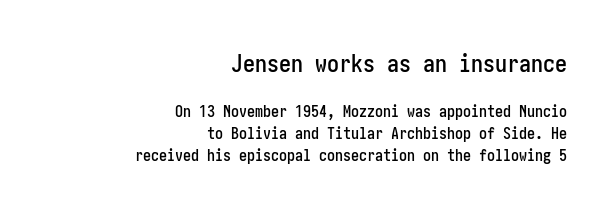
Q: Is the text italic (slanted)? A: No, it is upright.
Q: Is the text underlined? A: No.
Q: How is the paragraph aligned? A: Right-aligned.
Q: Is the spacing between letters normal or unusually wide? A: Normal.
Q: Is the spacing between lines tight, normal or loose? A: Normal.
Q: Which block of text is set in a larger size, the first (top) or the second (bottom)? A: The first (top) one.
